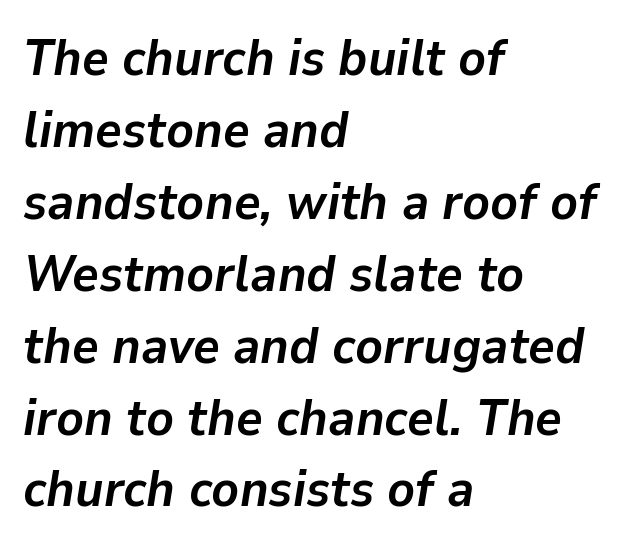
The strokes are fattened all the way to bold. This rendering leaves character spacing at its baseline value. All the whitespace from short lines collects on the right. Check under the words: just untouched page. The letters advance in unequal steps, a hallmark of proportional type. The rendering applies a slant to the glyphs.
